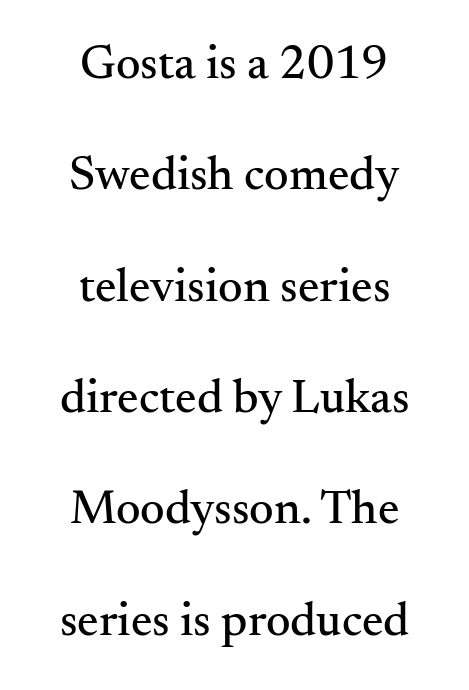
Here the designer chose a conventional face with non-uniform glyph widths. A centered setting, common on invitations and titles, is used for this passage. Serif or sans? Serif — the stroke terminals have little feet. These lines stand farther apart than default settings would place them.
